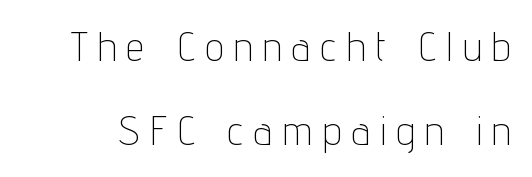
{"serif": "no", "italic": "no", "bold": "no", "weight": "thin", "width": "condensed", "stroke_contrast": "low", "x_height": "medium", "monospaced": "no", "underline": "no", "line_spacing": "loose", "line_spacing_ratio": 2.09, "letter_spacing": "wide", "letter_spacing_em": 0.28, "glyph_px": 40}
